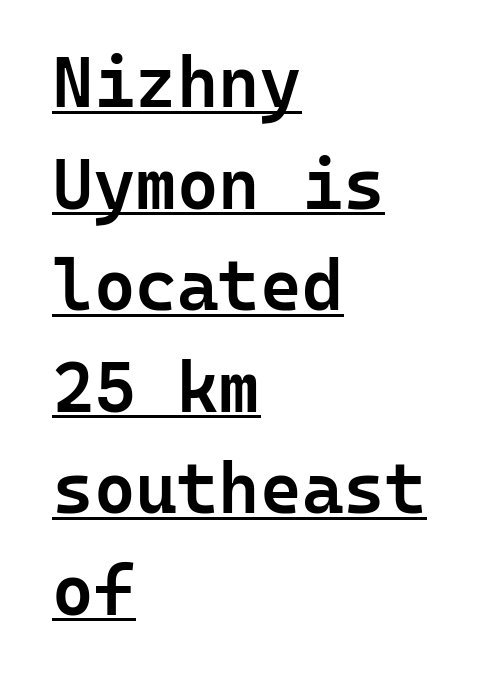
Q: Is the text bold? A: Semi-bold.
Q: Is the text italic (slanted)? A: No, it is upright.
Q: Is the typeface a serif or a sans-serif typeface? A: Sans-serif.
Q: Is the text underlined? A: Yes.
Q: How is the paragraph aligned? A: Left-aligned.
Q: Is the spacing between letters normal or unusually wide? A: Normal.
Q: Is the spacing between lines tight, normal or loose? A: Normal.
Q: Width (condensed, normal, or wide)? A: Normal.
Q: Stroke contrast? A: Low.
Q: x-height? A: Medium.
Q: Monospaced? A: Yes.
